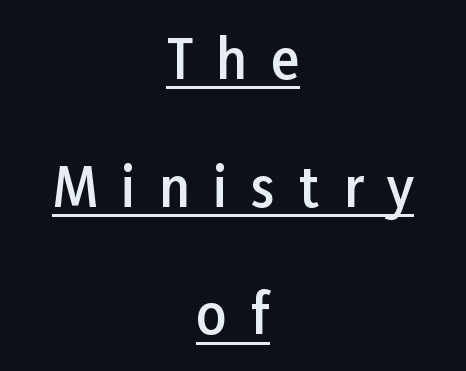
The image shows 53 px semibold sans-serif type, upright; set centered, loose line spacing (2.41x), unusually wide letter spacing (+0.45 em), underlined; low stroke contrast and a medium x-height.
